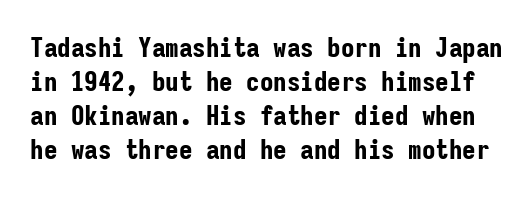
Q: Is the text bold? A: Yes.
Q: Is the text italic (slanted)? A: No, it is upright.
Q: Is the text underlined? A: No.
Q: Is the spacing between letters normal or unusually wide? A: Normal.
Q: Is the spacing between lines tight, normal or loose? A: Normal.
